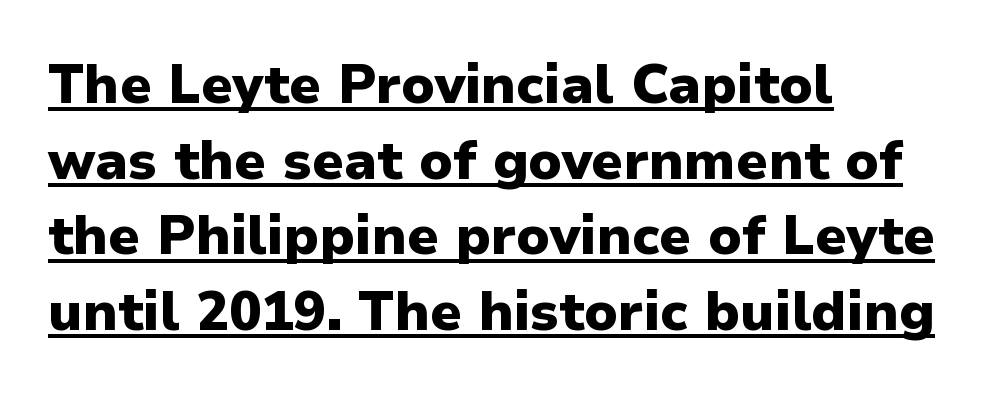
The lines in this sample share a left origin and differ only in where they stop. The rendering shows plain stroke endings on the letterforms — a sans-serif design. Pretty heavy lettering here — definitely bold. Here the designer chose a conventional face with non-uniform glyph widths.
